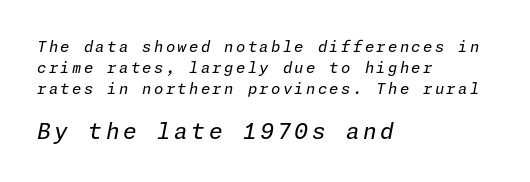
Q: Is the text bold? A: No.
Q: Is the text italic (slanted)? A: Yes, it leans right by about 11 degrees.
Q: Is the text underlined? A: No.
Q: How is the paragraph aligned? A: Left-aligned.
Q: Is the spacing between lines tight, normal or loose? A: Normal.
Q: Which block of text is set in a larger size, the first (top) or the second (bottom)? A: The second (bottom) one.
